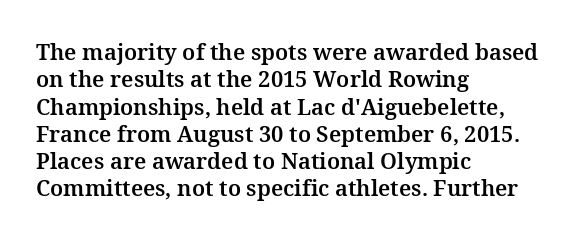
The image shows 22 px text type, upright; set left-aligned, line spacing 1.24x, normal letter spacing, not underlined.
